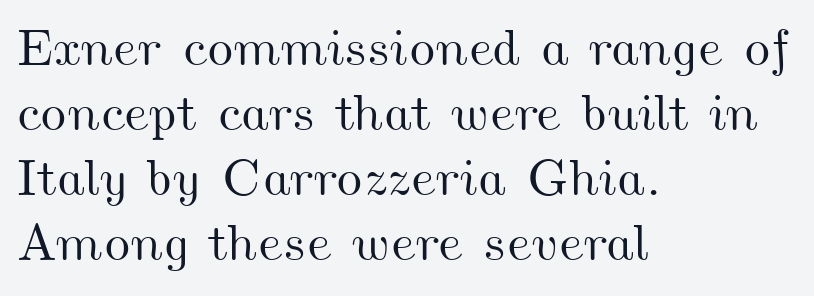
{"width": "wide", "stroke_contrast": "medium", "x_height": "small", "monospaced": "no", "underline": "no", "align": "left", "line_spacing": "normal", "line_spacing_ratio": 1.25, "letter_spacing": "normal", "letter_spacing_em": 0.0, "glyph_px": 52}
